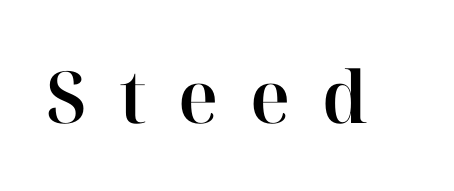
{"serif": "yes", "italic": "no", "width": "normal", "stroke_contrast": "high", "x_height": "medium", "monospaced": "no", "underline": "no", "letter_spacing": "wide", "letter_spacing_em": 0.44, "glyph_px": 72}
